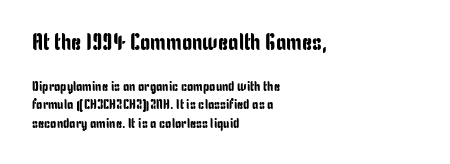
The zone under the glyphs is completely vacant. Does the bottom block carry the larger type? No, the top block does. These lines keep a tight, regular rhythm from letter to letter. A normal amount of white space separates one row of letters from the next. Which margin do the lines hug? The left one — the right edge is uneven. If you drew a line through each stem, it would be perfectly vertical.
